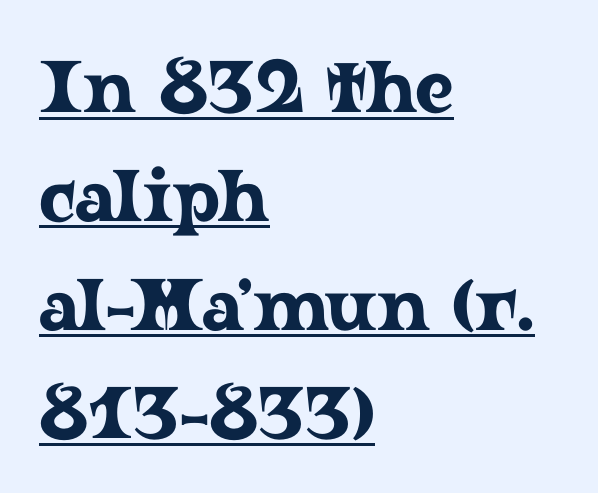
{"serif": "yes", "italic": "no", "width": "wide", "stroke_contrast": "low", "x_height": "medium", "monospaced": "no", "underline": "yes", "align": "left", "line_spacing": "normal", "line_spacing_ratio": 1.49, "letter_spacing": "normal", "letter_spacing_em": 0.0, "glyph_px": 73}
